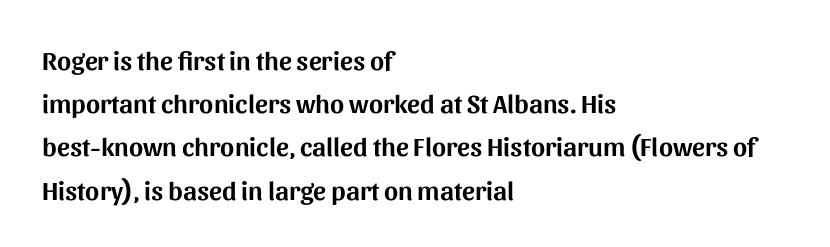
Q: Is the text italic (slanted)? A: No, it is upright.
Q: Is the text underlined? A: No.
Q: How is the paragraph aligned? A: Left-aligned.
Q: Is the spacing between letters normal or unusually wide? A: Normal.
Q: Is the spacing between lines tight, normal or loose? A: Normal.
